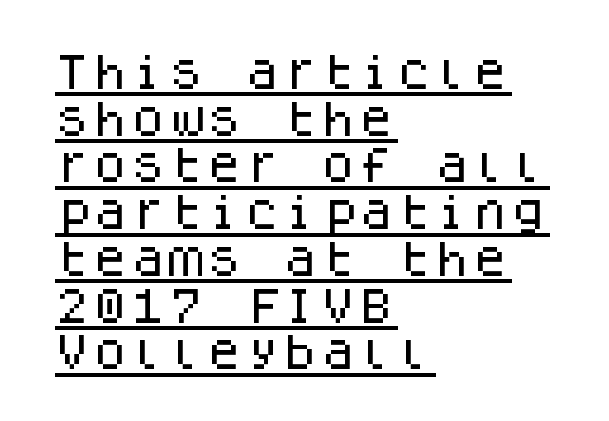
A typesetter would call this zero additional tracking. Every character here occupies the same horizontal width, giving the sample a typewriter-like rhythm. Check the space under the baseline: a stroke is drawn there. A sans-serif font was chosen for this passage.
